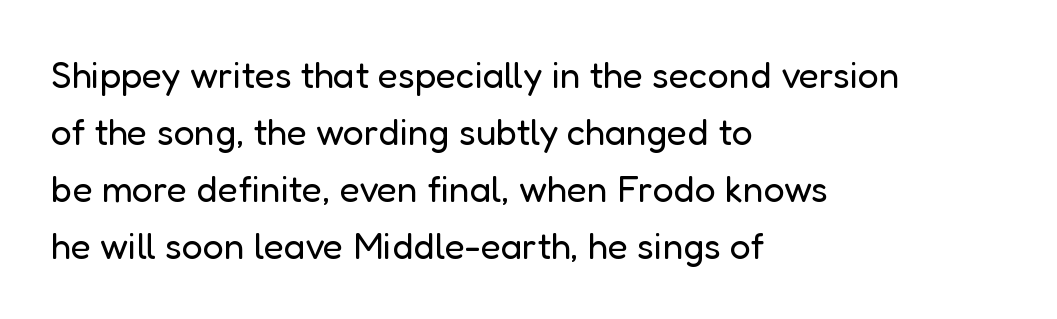
Q: Is the text bold? A: No.
Q: Is the text italic (slanted)? A: No, it is upright.
Q: Is the typeface a serif or a sans-serif typeface? A: Sans-serif.
Q: Is the text underlined? A: No.
Q: How is the paragraph aligned? A: Left-aligned.
Q: Is the spacing between letters normal or unusually wide? A: Normal.
Q: Is the spacing between lines tight, normal or loose? A: Normal.
Q: Width (condensed, normal, or wide)? A: Normal.
Q: Stroke contrast? A: Low.
Q: x-height? A: Medium.
Q: Monospaced? A: No.
